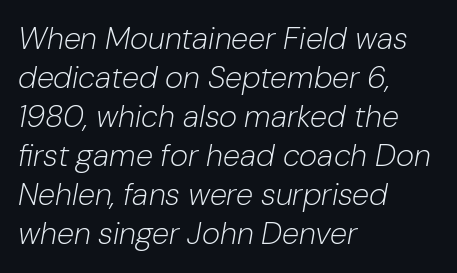
Q: Is the text bold? A: No.
Q: Is the text italic (slanted)? A: Yes, it leans right by about 10 degrees.
Q: Is the text underlined? A: No.
Q: How is the paragraph aligned? A: Left-aligned.
Q: Is the spacing between letters normal or unusually wide? A: Normal.
Q: Is the spacing between lines tight, normal or loose? A: Normal.
Q: Width (condensed, normal, or wide)? A: Normal.
Q: Stroke contrast? A: Low.
Q: x-height? A: Medium.
Q: Monospaced? A: No.
